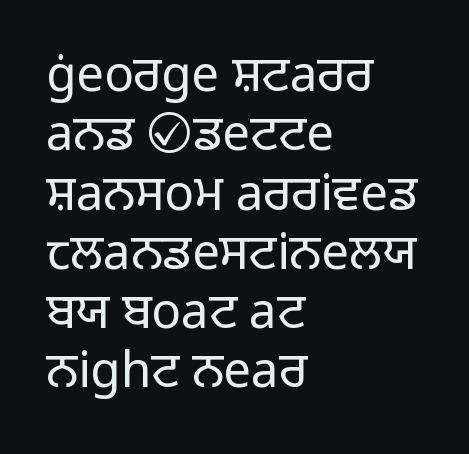
Ordinary non-slanted type is in use. Stroke terminals: plain, sans-serif. All the whitespace from short lines collects on the right. Spacing between characters is what you'd get straight out of the box.
